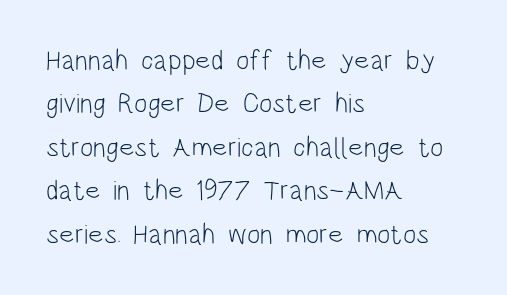
Ordinary non-slanted type is in use. In terms of letterform style, serifs are entirely absent. Heaviness? Minimal to ordinary, like unemphasized prose. This rendering leaves character spacing at its baseline value. This block has exactly the height ordinary leading produces. Typeset ragged right — the left edge is the straight one.
